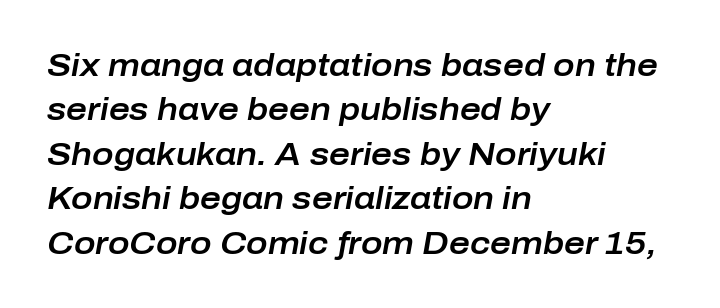
The passage shown stacks its lines at a standard gap. Underline: absent. Does the copy run flush right? No — it runs flush left. Note the varied advance widths — an 'i' is clearly narrower than an 'm'. Does extra space separate the letters? No, they use regular spacing.
